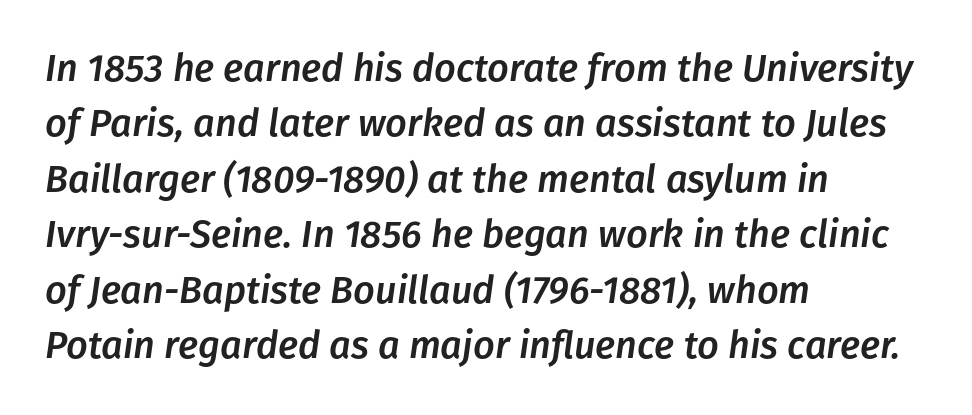
The zone under the glyphs is completely vacant. Letter spacing: default. In terms of leading, this rendering sits right in the middle. You could not count columns in this text — the font is proportionally spaced.
